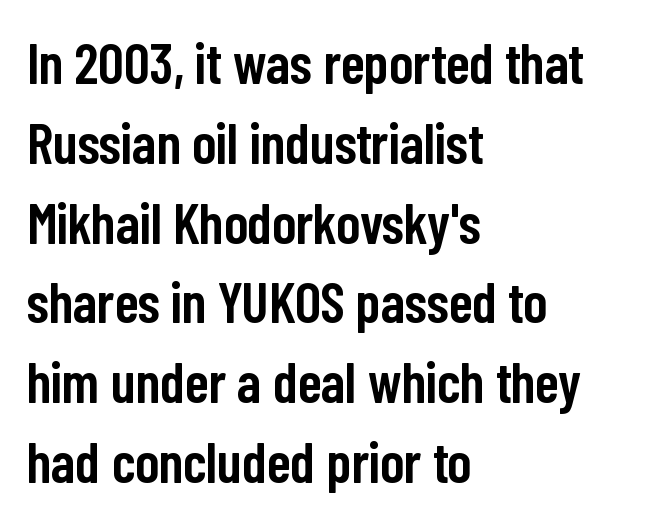
Italic? Not at all — the glyphs are vertical. The paragraph shown leans on its left margin. Between one letter and the next there's only the usual sliver of space. Descenders are the only things crossing below the line. A typesetter would call this proportional, since set widths differ per character.
